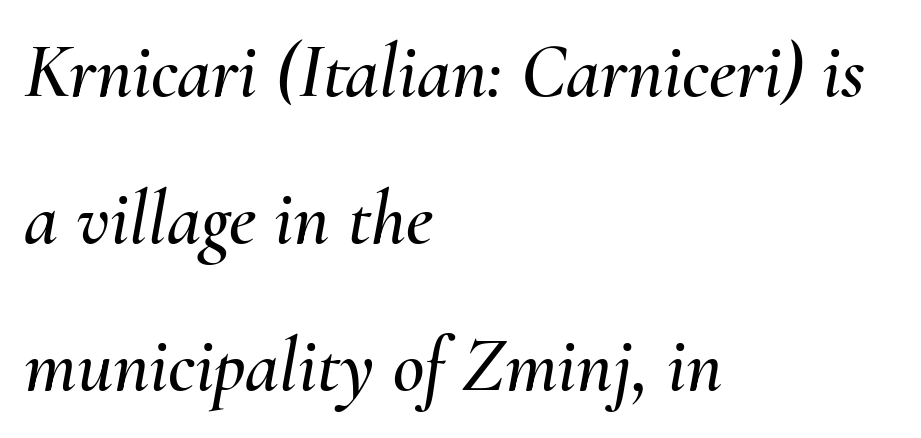
In CSS terms this would be text-align: left. Honestly, there is no underline to notice here at all. The passage shown has conventional tracking throughout. The lines are spread far apart with generous leading. A typesetter would call this proportional, since set widths differ per character.
